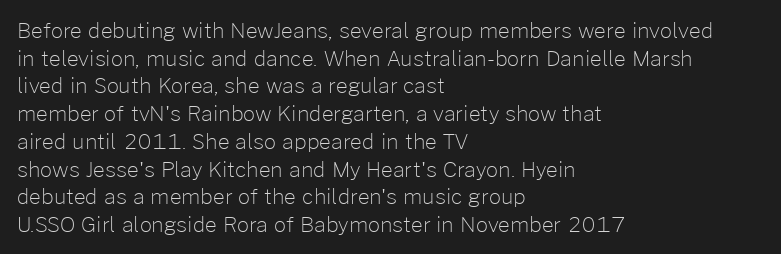
{"italic": "no", "bold": "no", "underline": "no", "align": "left", "line_spacing": "normal", "line_spacing_ratio": 1.32, "letter_spacing": "normal", "letter_spacing_em": 0.0, "glyph_px": 21}
